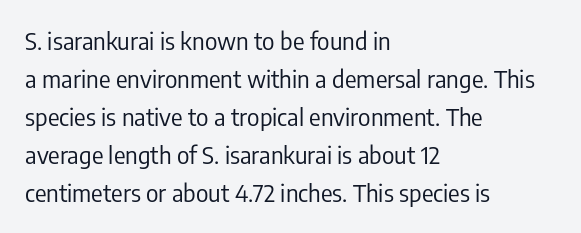
The image shows 24 px text type, upright; set left-aligned, normal line spacing (1.58x), normal letter spacing, not underlined.
